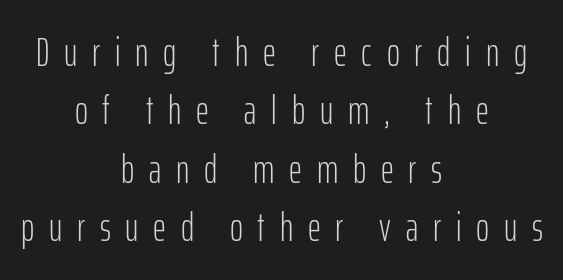
Q: Is the text bold? A: No.
Q: Is the text italic (slanted)? A: No, it is upright.
Q: Is the typeface a serif or a sans-serif typeface? A: Sans-serif.
Q: Is the text underlined? A: No.
Q: How is the paragraph aligned? A: Centered.
Q: Is the spacing between letters normal or unusually wide? A: Unusually wide.
Q: Is the spacing between lines tight, normal or loose? A: Normal.
Q: Width (condensed, normal, or wide)? A: Condensed.
Q: Stroke contrast? A: Low.
Q: x-height? A: Medium.
Q: Monospaced? A: No.
